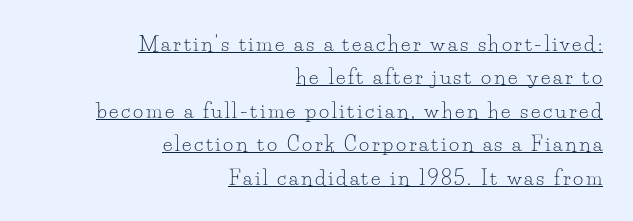
{"italic": "no", "bold": "no", "underline": "yes", "align": "right", "line_spacing": "normal", "line_spacing_ratio": 1.67, "glyph_px": 20}
